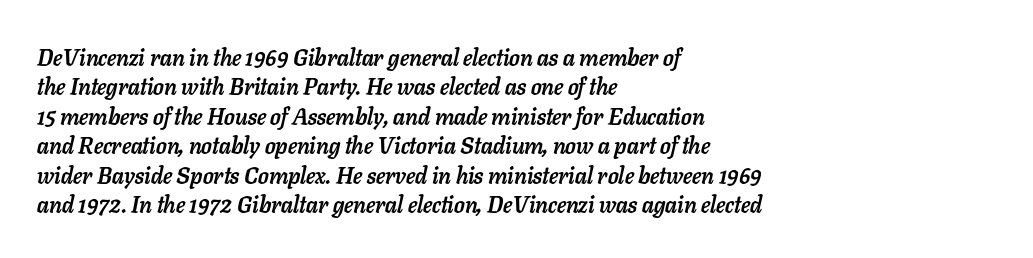
{"italic": "yes", "lean": "right", "slant_degrees": 11, "bold": "yes", "underline": "no", "align": "left", "line_spacing": "normal", "line_spacing_ratio": 1.28, "letter_spacing": "normal", "letter_spacing_em": 0.0, "glyph_px": 23}
